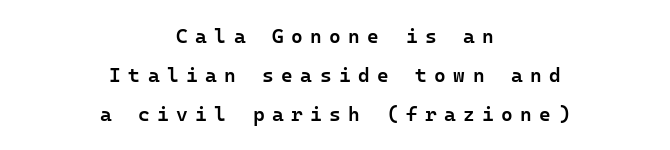
The rendering uses a large line-height, opening up the rows. Stroke thickness is moderately raised; the sample reads as semibold. Letters rest on an invisible, unmarked baseline. These lines have a slow, spaced-out rhythm from letter to letter. Reading down the block, each line starts at a different indent, mirrored at its end.
